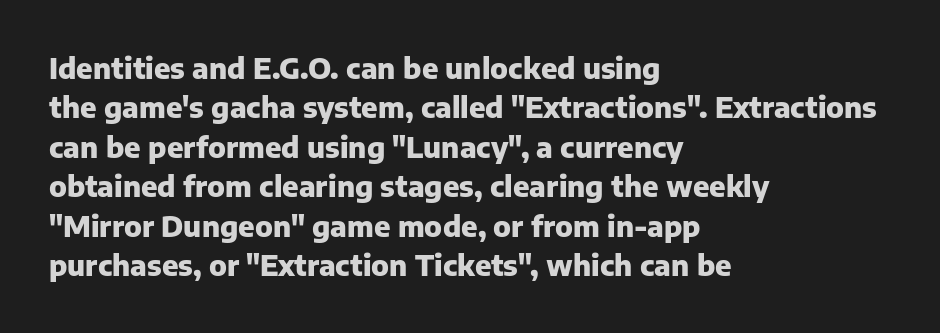
The lines sit at an ordinary, default distance from one another. Is there any slant? The stems are plumb. The space beneath each line is pristine and unruled. These words are printed bold, with thick strokes throughout. Letterform terminals end flat and unadorned throughout the passage. Looks like regular typesetting: each glyph gets only the width it needs.
